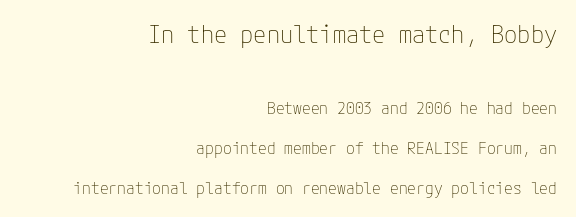
The image shows 24 px text type, upright; set right-aligned, loose line spacing (2.49x), normal letter spacing, not underlined; the first (top) block is 1.5x larger.
